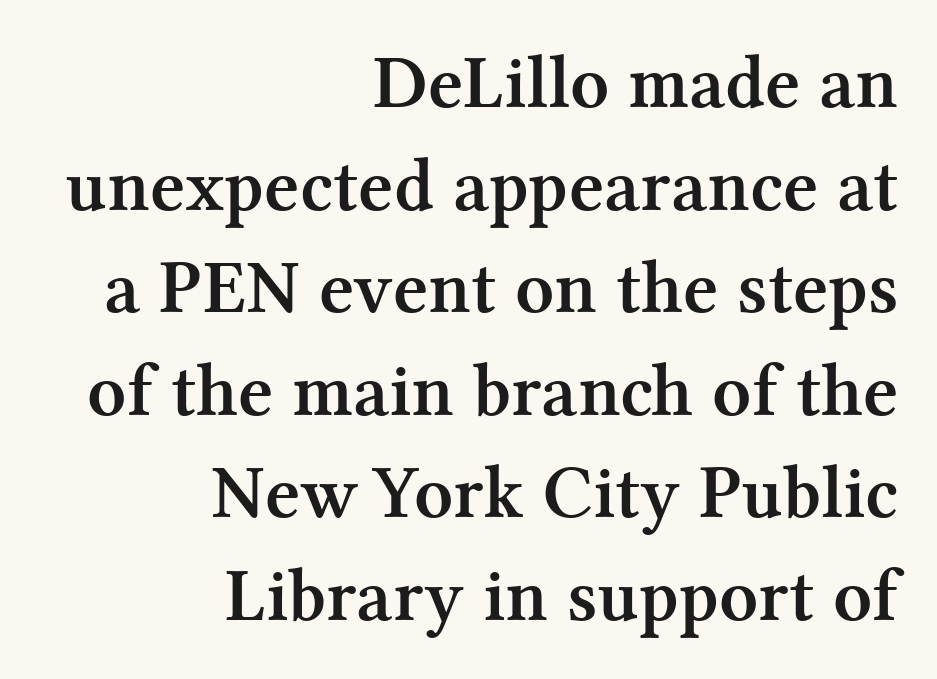
The image shows 76 px semibold serif type, upright; set right-aligned, normal line spacing (1.35x), normal letter spacing, not underlined; medium stroke contrast and a medium x-height.
